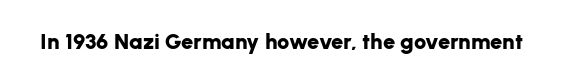
The image shows 22 px bold type, upright; set normal letter spacing, not underlined.
